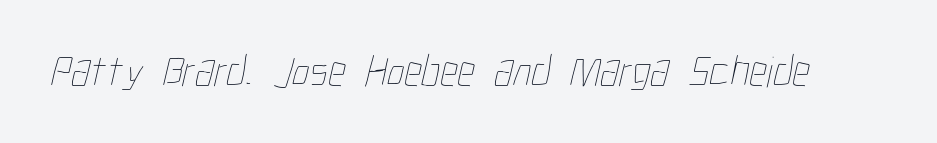
Nothing unusual about the tracking: characters are spaced as the font intends. Character widths vary here, with narrow letters taking less room than wide ones. The space directly below the letters is spotless. Stems and bowls with no extra thickness — not bold.
